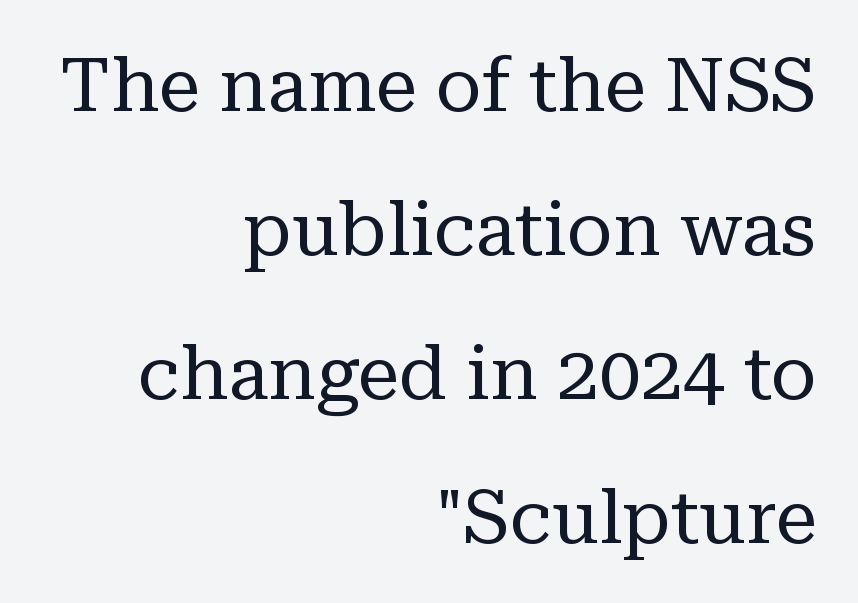
Q: Is the text bold? A: No.
Q: Is the text italic (slanted)? A: No, it is upright.
Q: Is the typeface a serif or a sans-serif typeface? A: Serif.
Q: Is the text underlined? A: No.
Q: How is the paragraph aligned? A: Right-aligned.
Q: Is the spacing between letters normal or unusually wide? A: Normal.
Q: Is the spacing between lines tight, normal or loose? A: Loose.
Q: Width (condensed, normal, or wide)? A: Normal.
Q: Stroke contrast? A: Low.
Q: x-height? A: Medium.
Q: Monospaced? A: No.
